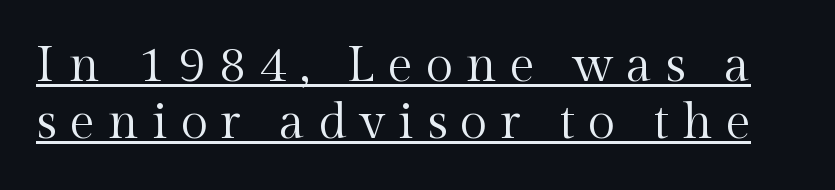
Q: Is the text bold? A: No.
Q: Is the text italic (slanted)? A: No, it is upright.
Q: Is the typeface a serif or a sans-serif typeface? A: Serif.
Q: Is the text underlined? A: Yes.
Q: Is the spacing between letters normal or unusually wide? A: Unusually wide.
Q: Is the spacing between lines tight, normal or loose? A: Tight.
Q: Width (condensed, normal, or wide)? A: Normal.
Q: x-height? A: Medium.
Q: Monospaced? A: No.
